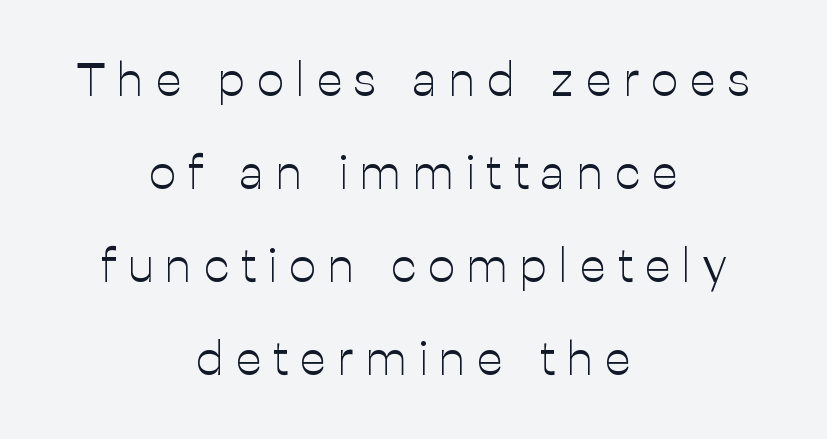
The image shows 48 px light sans-serif type, upright; set centered, loose line spacing (1.94x), unusually wide letter spacing (+0.25 em), not underlined; low stroke contrast and a medium x-height.
